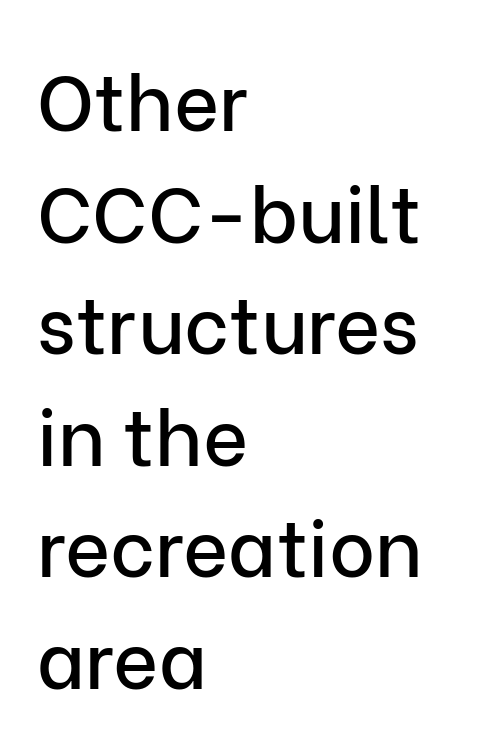
Q: Is the text italic (slanted)? A: No, it is upright.
Q: Is the typeface a serif or a sans-serif typeface? A: Sans-serif.
Q: Is the text underlined? A: No.
Q: How is the paragraph aligned? A: Left-aligned.
Q: Is the spacing between letters normal or unusually wide? A: Normal.
Q: Is the spacing between lines tight, normal or loose? A: Normal.
Q: Width (condensed, normal, or wide)? A: Normal.
Q: Stroke contrast? A: Low.
Q: x-height? A: Medium.
Q: Monospaced? A: No.
